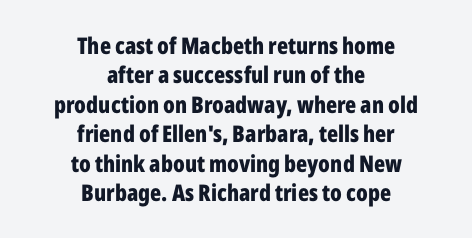
{"italic": "no", "bold": "yes", "underline": "no", "align": "center", "line_spacing": "normal", "line_spacing_ratio": 1.28, "letter_spacing": "normal", "letter_spacing_em": 0.0, "glyph_px": 23}
